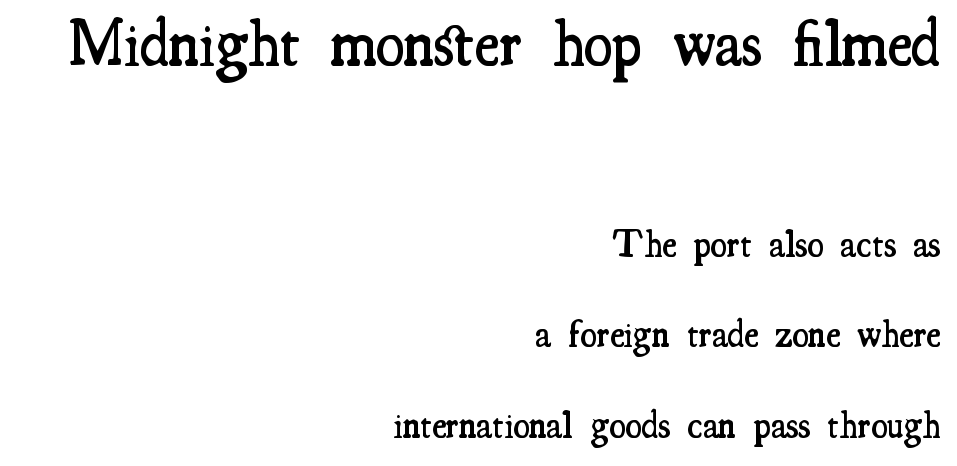
Q: Is the text bold? A: Semi-bold.
Q: Is the text italic (slanted)? A: No, it is upright.
Q: Is the typeface a serif or a sans-serif typeface? A: Serif.
Q: Is the text underlined? A: No.
Q: How is the paragraph aligned? A: Right-aligned.
Q: Is the spacing between letters normal or unusually wide? A: Normal.
Q: Is the spacing between lines tight, normal or loose? A: Loose.
Q: Which block of text is set in a larger size, the first (top) or the second (bottom)? A: The first (top) one.
Q: Width (condensed, normal, or wide)? A: Condensed.
Q: Stroke contrast? A: Medium.
Q: x-height? A: Small.
Q: Monospaced? A: No.
